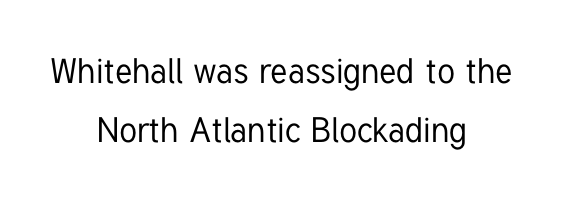
Anything drawn beneath the words? Only blank space. One glance says typical: line gaps are just what's usual. This is sans-serif lettering, the kind often seen on screens and signage. Is there any slant? The stems are plumb.
